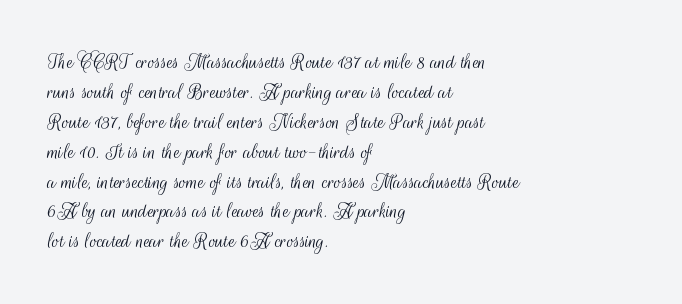
{"bold": "no", "underline": "no", "align": "left", "line_spacing": "normal", "line_spacing_ratio": 1.3, "letter_spacing": "normal", "letter_spacing_em": 0.0, "glyph_px": 23}
